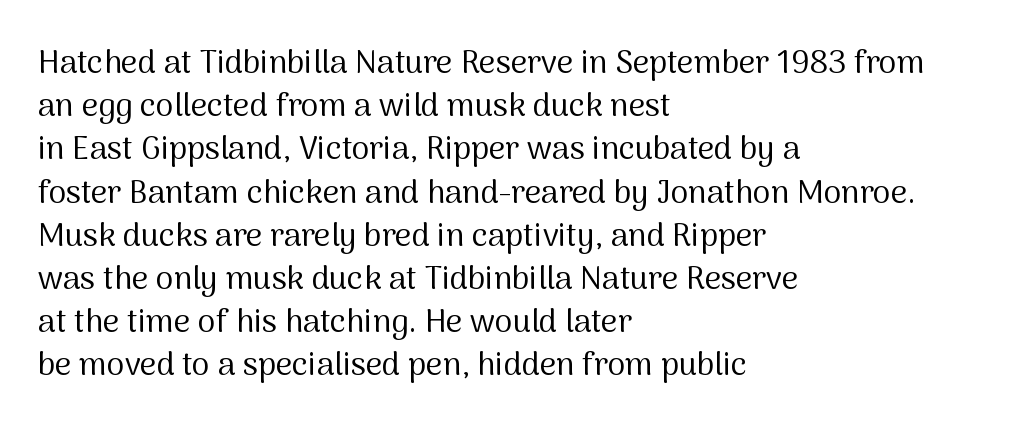
{"serif": "no", "italic": "no", "bold": "no", "weight": "regular", "width": "normal", "stroke_contrast": "medium", "x_height": "medium", "monospaced": "no", "underline": "no", "align": "left", "line_spacing": "normal", "line_spacing_ratio": 1.35, "letter_spacing": "normal", "letter_spacing_em": 0.0, "glyph_px": 32}
